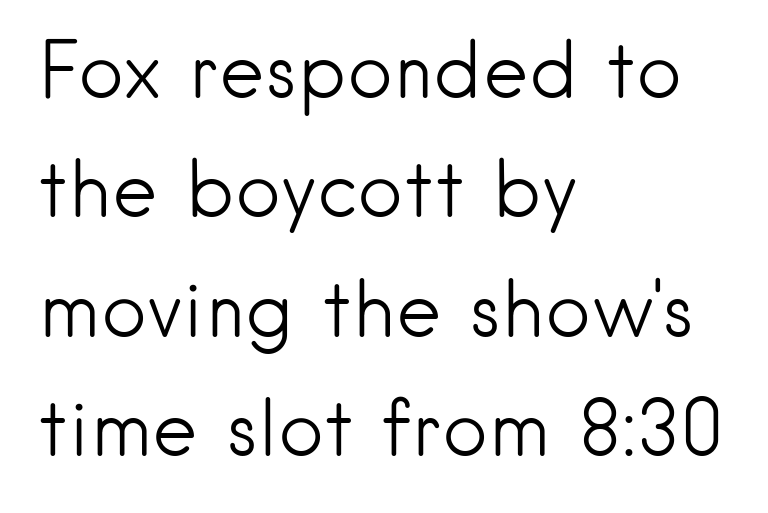
Q: Is the text bold? A: No.
Q: Is the text italic (slanted)? A: No, it is upright.
Q: Is the typeface a serif or a sans-serif typeface? A: Sans-serif.
Q: Is the text underlined? A: No.
Q: How is the paragraph aligned? A: Left-aligned.
Q: Is the spacing between letters normal or unusually wide? A: Normal.
Q: Is the spacing between lines tight, normal or loose? A: Normal.
Q: Width (condensed, normal, or wide)? A: Normal.
Q: Stroke contrast? A: Low.
Q: x-height? A: Small.
Q: Monospaced? A: No.
